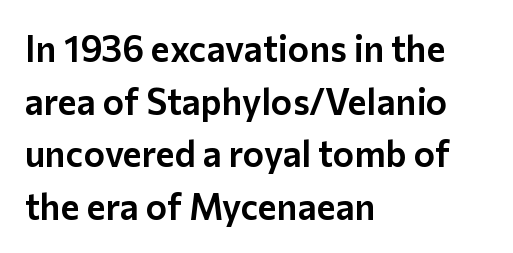
The image shows 36 px sans-serif type, upright; set left-aligned, normal line spacing (1.46x), normal letter spacing, not underlined; low stroke contrast and a medium x-height.
